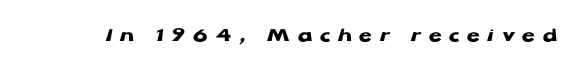
Type without underlining. Do the letters lean? They stand straight. Letter spacing: wide. This is heavy type, rendered in bold.
